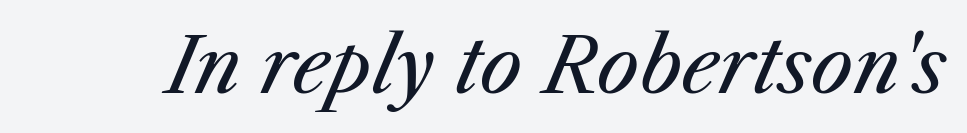
{"italic": "yes", "lean": "right", "slant_degrees": 25, "bold": "no", "weight": "regular", "width": "normal", "stroke_contrast": "medium", "x_height": "medium", "monospaced": "no", "underline": "no", "letter_spacing": "normal", "letter_spacing_em": 0.0, "glyph_px": 75}
